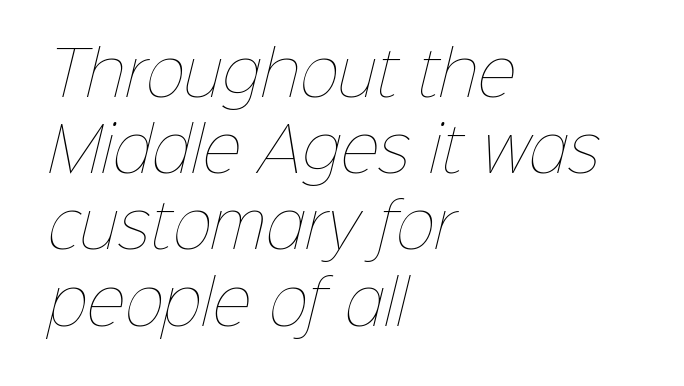
Stroke thickness stays within the range of a standard reading face or lighter. Tracking here is standard; glyphs follow each other at the usual distance. Students, observe: this is what conventionally led text looks like. Proportional: the letters do not fall into vertical columns. Check the space under the baseline: it is left empty. The rag falls on the right side of this text block.
